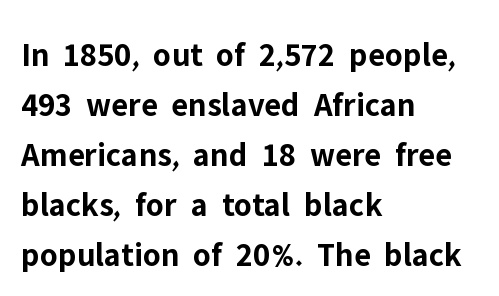
Q: Is the text bold? A: Yes.
Q: Is the text italic (slanted)? A: No, it is upright.
Q: Is the typeface a serif or a sans-serif typeface? A: Sans-serif.
Q: Is the text underlined? A: No.
Q: How is the paragraph aligned? A: Left-aligned.
Q: Is the spacing between letters normal or unusually wide? A: Normal.
Q: Is the spacing between lines tight, normal or loose? A: Normal.
Q: Width (condensed, normal, or wide)? A: Normal.
Q: Stroke contrast? A: Low.
Q: x-height? A: Medium.
Q: Monospaced? A: No.
